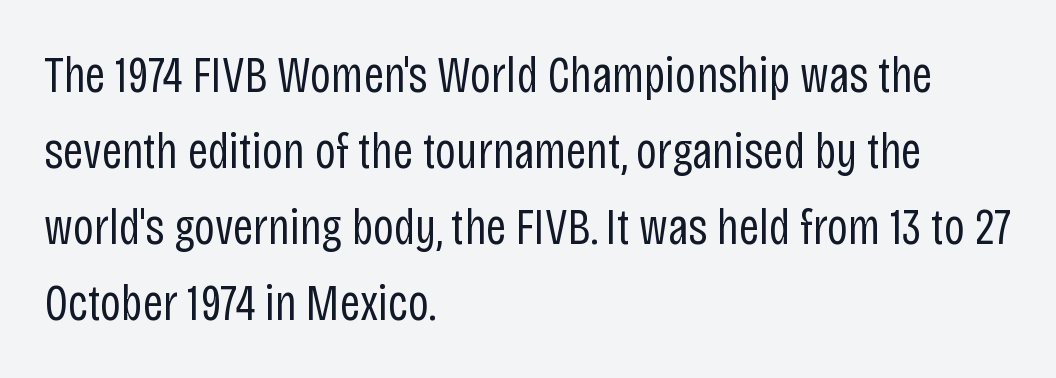
{"serif": "no", "italic": "no", "bold": "no", "weight": "regular", "width": "condensed", "stroke_contrast": "low", "x_height": "large", "monospaced": "no", "underline": "no", "align": "left", "line_spacing": "normal", "line_spacing_ratio": 1.49, "letter_spacing": "normal", "letter_spacing_em": 0.0, "glyph_px": 51}
